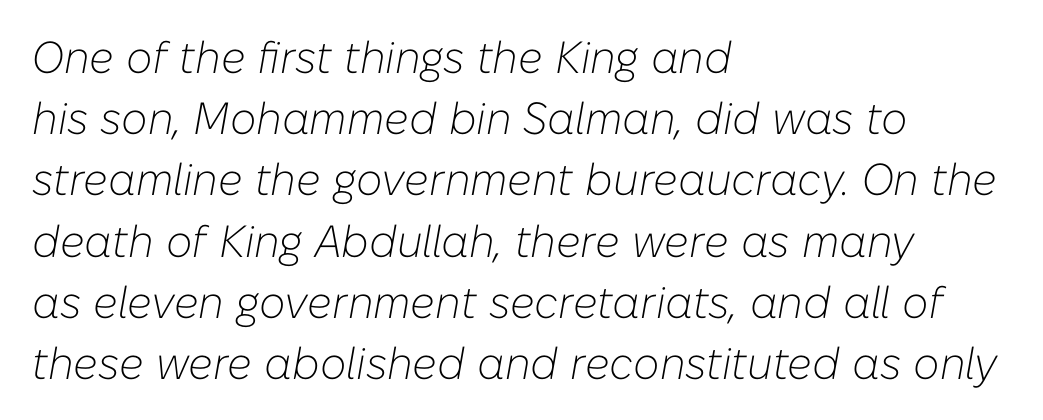
This sample uses an oblique cut, with every glyph tilted off the vertical. Check the space under the baseline: it is left empty. The font sits on the lighter half of the weight spectrum, regular included. One glance says typical: line gaps are just what's usual. The tracking reads as untouched default to a designer's eye.
